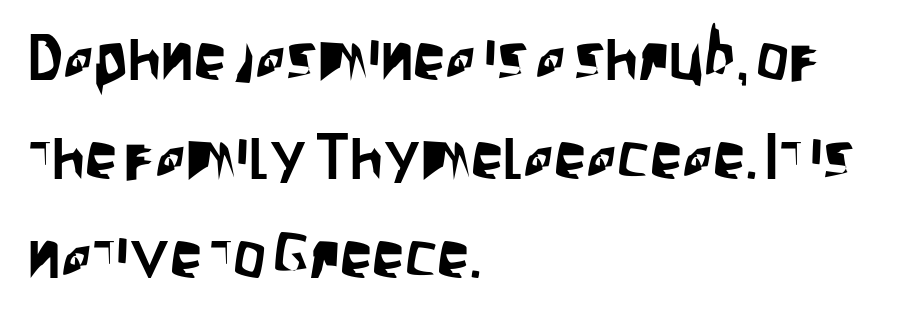
The image shows 65 px condensed sans-serif type, upright; set left-aligned, normal line spacing (1.52x), normal letter spacing, not underlined; low stroke contrast and a large x-height.
